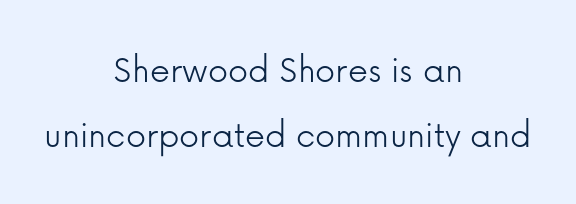
{"serif": "no", "italic": "no", "bold": "no", "weight": "light", "width": "normal", "stroke_contrast": "low", "x_height": "medium", "monospaced": "no", "underline": "no", "align": "center", "line_spacing": "normal", "line_spacing_ratio": 1.63, "letter_spacing": "normal", "letter_spacing_em": 0.0, "glyph_px": 40}
